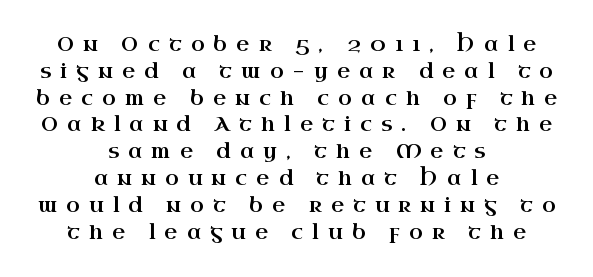
Ascenders rise straight up at ninety degrees. A typesetter would call this leading conventional body-copy spacing. Glyph-to-glyph distance is far greater than everyday printed text. One-word summary of the alignment: center.
